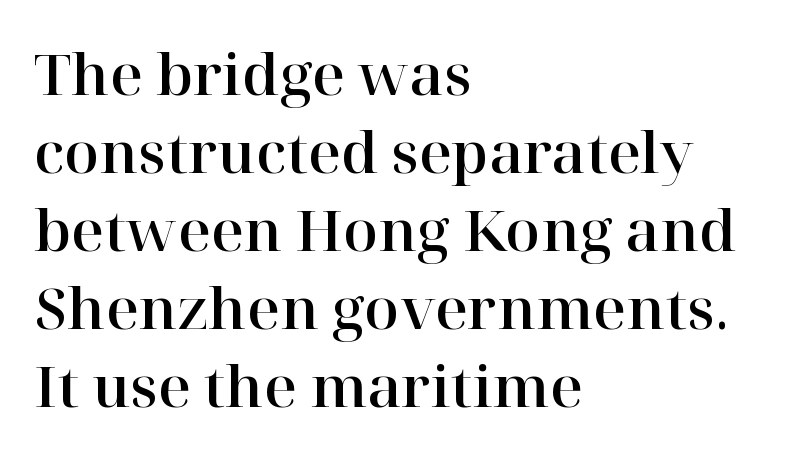
The image shows 57 px serif type, upright; set left-aligned, normal line spacing (1.37x), normal letter spacing, not underlined; high stroke contrast and a medium x-height.
